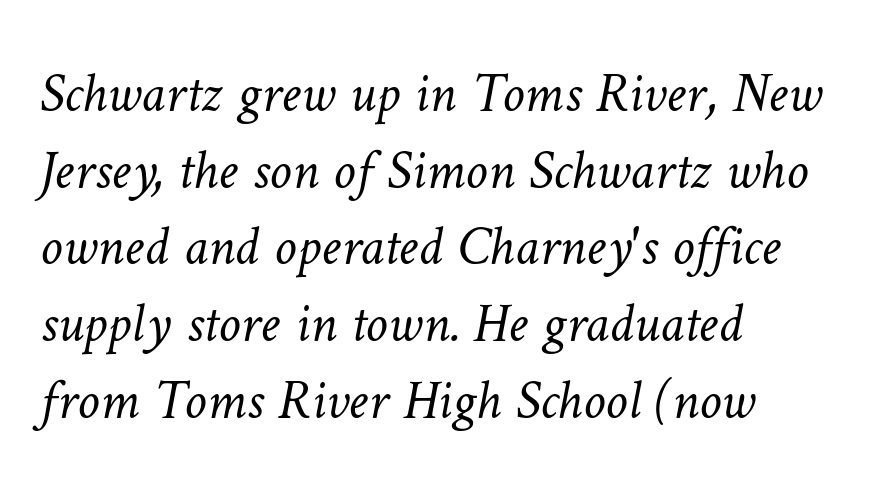
{"bold": "no", "weight": "light", "width": "normal", "stroke_contrast": "low", "x_height": "medium", "monospaced": "no", "underline": "no", "align": "left", "line_spacing": "normal", "line_spacing_ratio": 1.37, "letter_spacing": "normal", "letter_spacing_em": 0.0, "glyph_px": 56}
